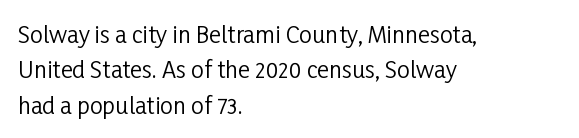
The image shows 23 px text type, upright; set left-aligned, normal line spacing (1.54x), normal letter spacing, not underlined.
